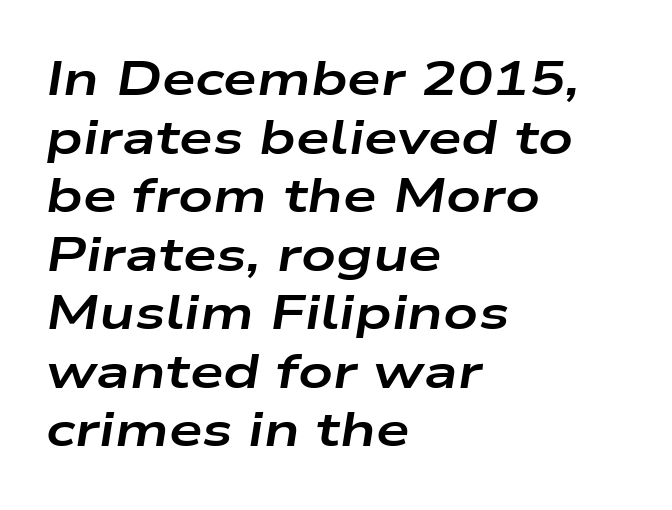
The image shows 48 px bold, wide type, italic (leaning right); set left-aligned, line spacing 1.22x, normal letter spacing, not underlined; low stroke contrast and a medium x-height.
